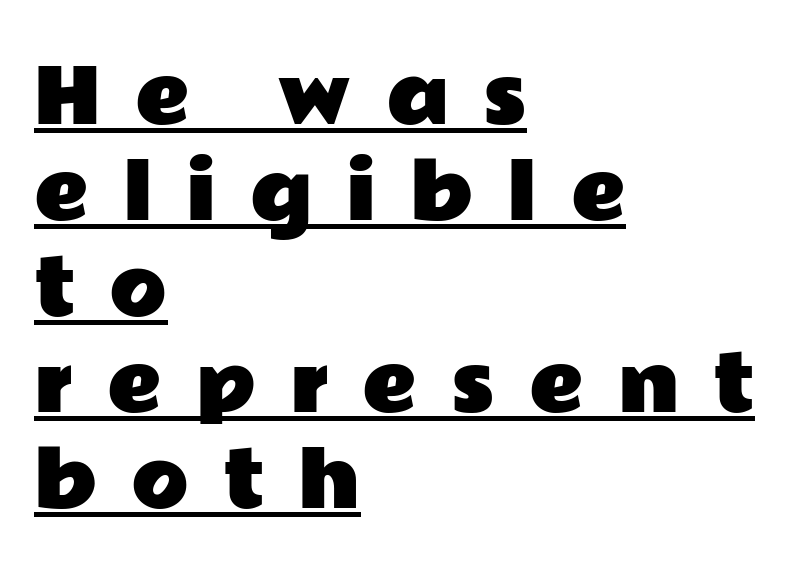
Q: Is the text italic (slanted)? A: No, it is upright.
Q: Is the typeface a serif or a sans-serif typeface? A: Sans-serif.
Q: Is the text underlined? A: Yes.
Q: How is the paragraph aligned? A: Left-aligned.
Q: Is the spacing between letters normal or unusually wide? A: Unusually wide.
Q: Is the spacing between lines tight, normal or loose? A: Normal.
Q: Width (condensed, normal, or wide)? A: Wide.
Q: Stroke contrast? A: Low.
Q: x-height? A: Medium.
Q: Monospaced? A: No.
